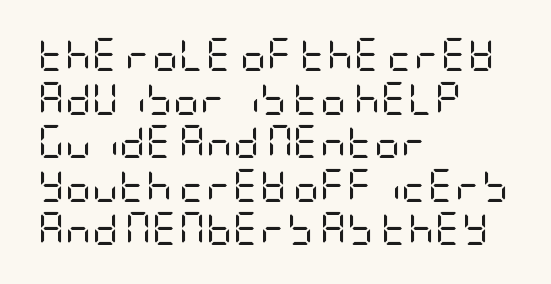
The image shows 33 px regular-weight, condensed sans-serif type, upright; set left-aligned, normal line spacing (1.32x), normal letter spacing, not underlined; low stroke contrast and a large x-height.
